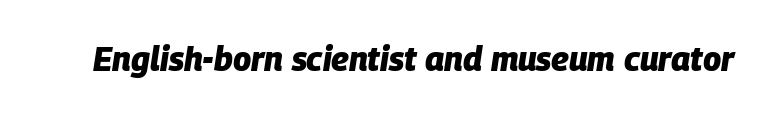
This sample uses plain, unmodified letter spacing. Think of a printed novel: that variable character pitch is what you see here. Set as a true bold cut, around the 700 mark. Slanted lettering throughout.
